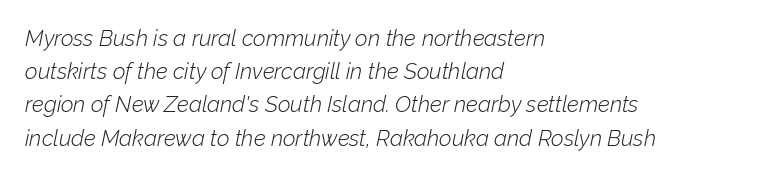
Q: Is the text bold? A: No.
Q: Is the text italic (slanted)? A: Yes, it leans right by about 12 degrees.
Q: Is the text underlined? A: No.
Q: How is the paragraph aligned? A: Left-aligned.
Q: Is the spacing between letters normal or unusually wide? A: Normal.
Q: Is the spacing between lines tight, normal or loose? A: Normal.
